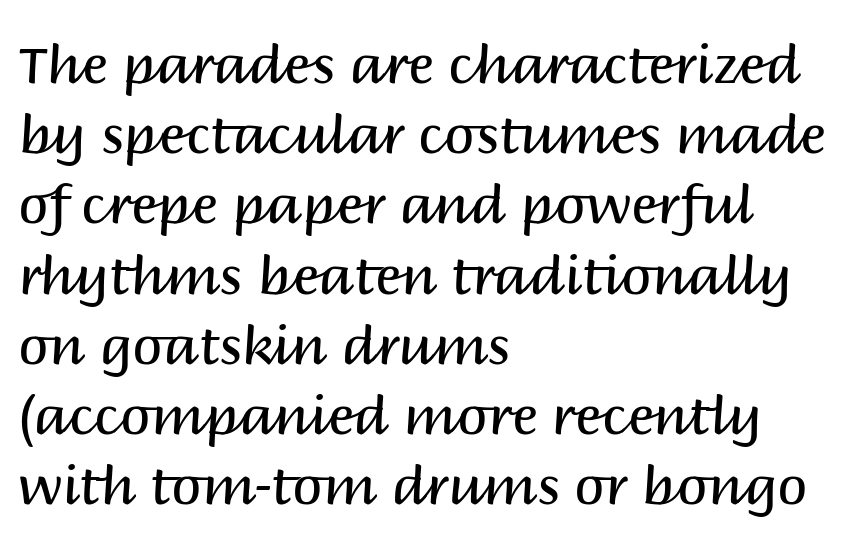
Q: Is the text bold? A: No.
Q: Is the text italic (slanted)? A: Yes.
Q: Is the typeface a serif or a sans-serif typeface? A: Sans-serif.
Q: Is the text underlined? A: No.
Q: How is the paragraph aligned? A: Left-aligned.
Q: Is the spacing between letters normal or unusually wide? A: Normal.
Q: Is the spacing between lines tight, normal or loose? A: Normal.
Q: Width (condensed, normal, or wide)? A: Normal.
Q: Stroke contrast? A: Medium.
Q: x-height? A: Large.
Q: Monospaced? A: No.
